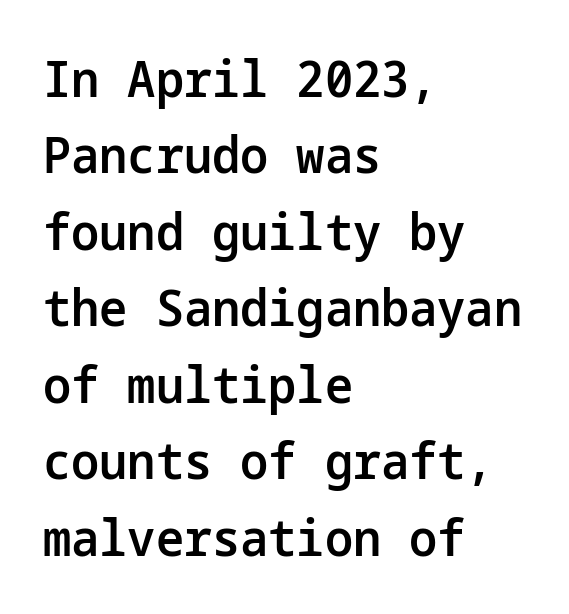
{"serif": "no", "italic": "no", "bold": "semi", "weight": "semibold", "width": "normal", "stroke_contrast": "low", "x_height": "medium", "underline": "no", "align": "left", "line_spacing": "normal", "line_spacing_ratio": 1.53, "letter_spacing": "normal", "letter_spacing_em": 0.0, "glyph_px": 50}
